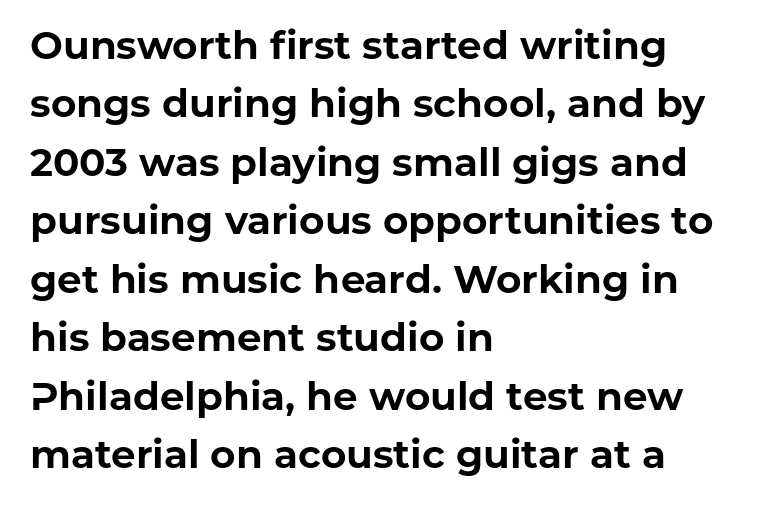
{"serif": "no", "italic": "no", "bold": "yes", "weight": "bold", "width": "normal", "stroke_contrast": "low", "x_height": "medium", "monospaced": "no", "underline": "no", "align": "left", "line_spacing": "normal", "line_spacing_ratio": 1.5, "letter_spacing": "normal", "letter_spacing_em": 0.0, "glyph_px": 39}
